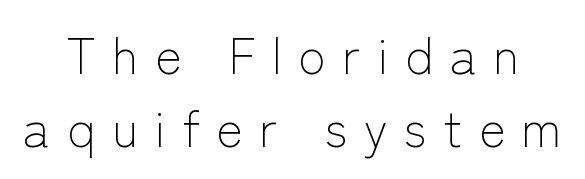
The line-height multiplier appears to be the usual default. The typesetting does not lean heavy: it is not bold. The passage shown has open, widely tracked lettering throughout. The letters advance in unequal steps, a hallmark of proportional type.
